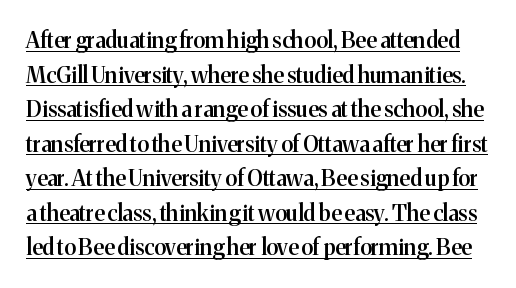
{"italic": "no", "bold": "semi", "underline": "yes", "line_spacing": "normal", "line_spacing_ratio": 1.57, "letter_spacing": "normal", "letter_spacing_em": 0.0, "glyph_px": 22}
